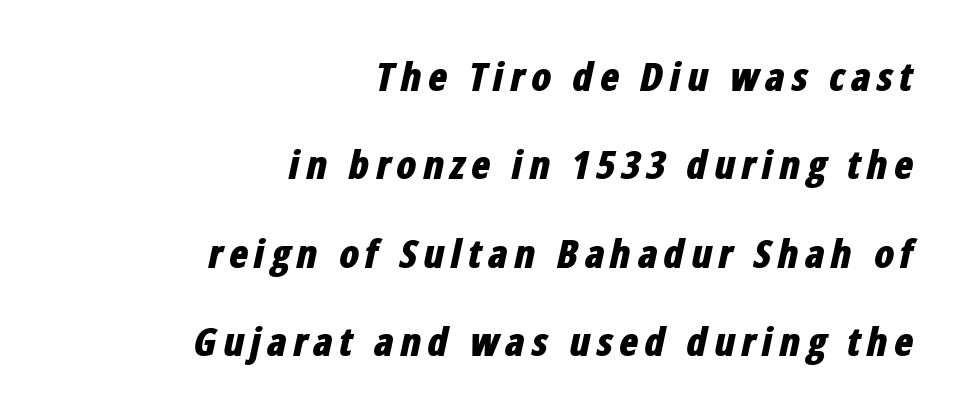
Where is the straight margin? On the right. The passage shown is emphatically bold. The passage shown is not underscored anywhere. Looks like regular typesetting: each glyph gets only the width it needs. Emphasis-style slanted type is in use.
